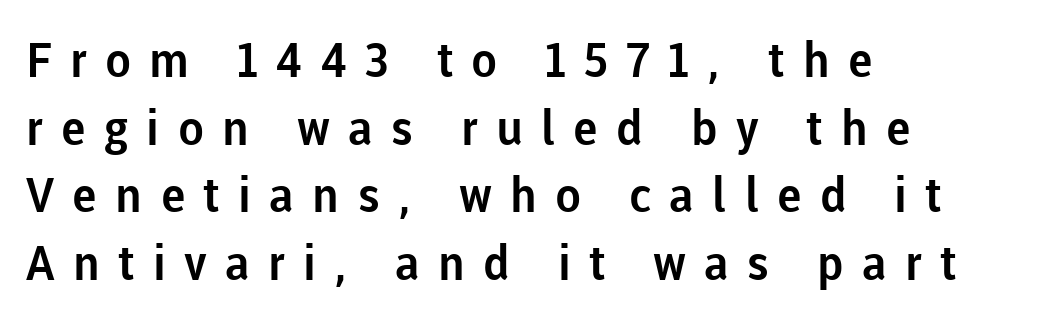
Q: Is the text italic (slanted)? A: No, it is upright.
Q: Is the typeface a serif or a sans-serif typeface? A: Sans-serif.
Q: Is the text underlined? A: No.
Q: How is the paragraph aligned? A: Left-aligned.
Q: Is the spacing between letters normal or unusually wide? A: Unusually wide.
Q: Is the spacing between lines tight, normal or loose? A: Normal.
Q: Width (condensed, normal, or wide)? A: Normal.
Q: Stroke contrast? A: Low.
Q: x-height? A: Medium.
Q: Monospaced? A: No.
